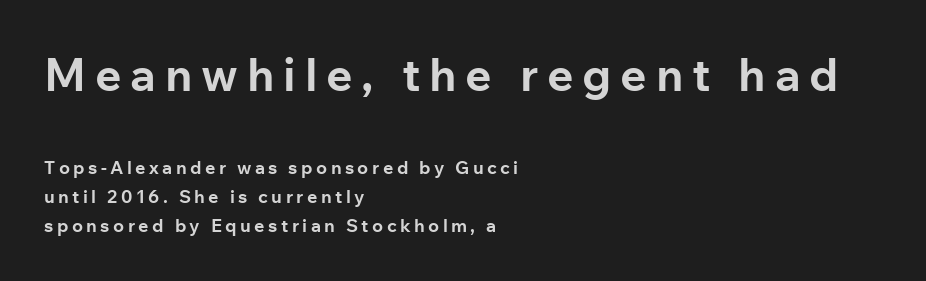
Q: Is the text bold? A: Yes.
Q: Is the text italic (slanted)? A: No, it is upright.
Q: Is the typeface a serif or a sans-serif typeface? A: Sans-serif.
Q: Is the text underlined? A: No.
Q: How is the paragraph aligned? A: Left-aligned.
Q: Is the spacing between lines tight, normal or loose? A: Normal.
Q: Which block of text is set in a larger size, the first (top) or the second (bottom)? A: The first (top) one.
Q: Width (condensed, normal, or wide)? A: Normal.
Q: Stroke contrast? A: Low.
Q: x-height? A: Medium.
Q: Monospaced? A: No.
